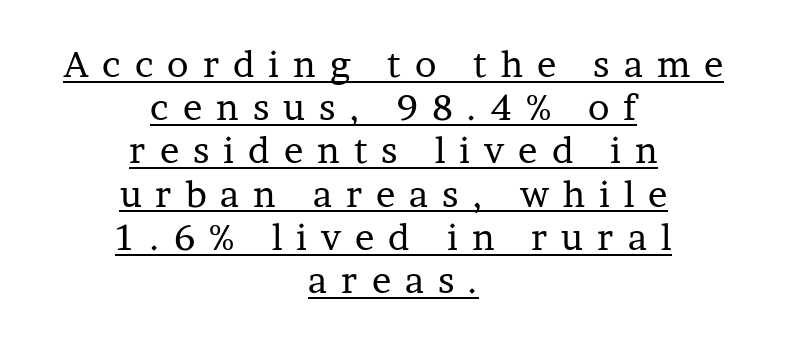
Q: Is the text bold? A: No.
Q: Is the text italic (slanted)? A: No, it is upright.
Q: Is the typeface a serif or a sans-serif typeface? A: Serif.
Q: Is the text underlined? A: Yes.
Q: How is the paragraph aligned? A: Centered.
Q: Is the spacing between letters normal or unusually wide? A: Unusually wide.
Q: Width (condensed, normal, or wide)? A: Normal.
Q: Stroke contrast? A: Low.
Q: x-height? A: Medium.
Q: Monospaced? A: No.
